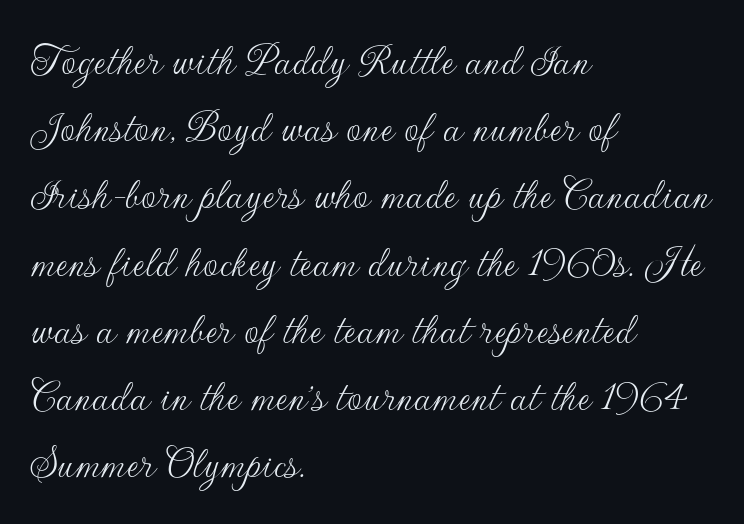
{"serif": "no", "bold": "no", "weight": "thin", "width": "normal", "stroke_contrast": "low", "x_height": "small", "monospaced": "no", "underline": "no", "align": "left", "line_spacing": "normal", "line_spacing_ratio": 1.43, "letter_spacing": "normal", "letter_spacing_em": 0.0, "glyph_px": 47}
